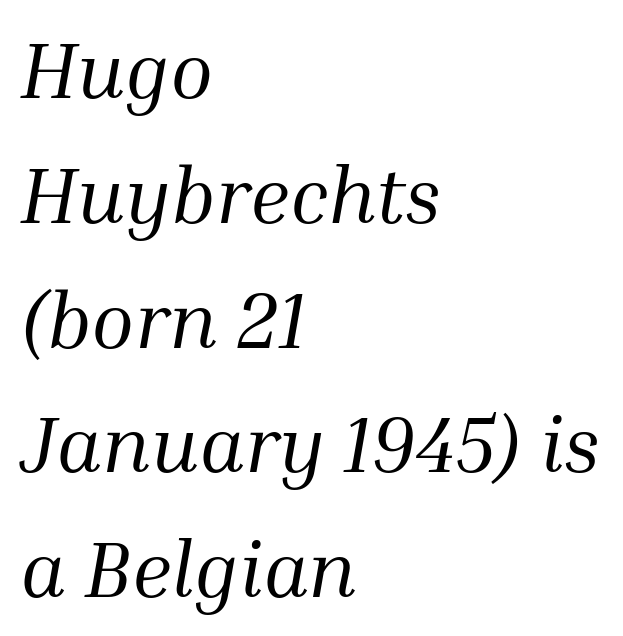
The image shows 79 px regular-weight serif type, italic (leaning right); set left-aligned, normal line spacing (1.58x), normal letter spacing, not underlined; medium stroke contrast and a medium x-height.
